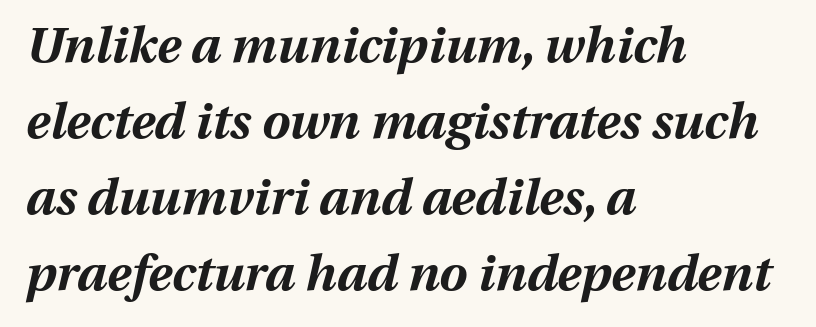
{"italic": "yes", "lean": "right", "slant_degrees": 13, "bold": "yes", "weight": "bold", "width": "normal", "stroke_contrast": "medium", "x_height": "medium", "monospaced": "no", "underline": "no", "align": "left", "line_spacing": "normal", "line_spacing_ratio": 1.52, "letter_spacing": "normal", "letter_spacing_em": 0.0, "glyph_px": 50}
